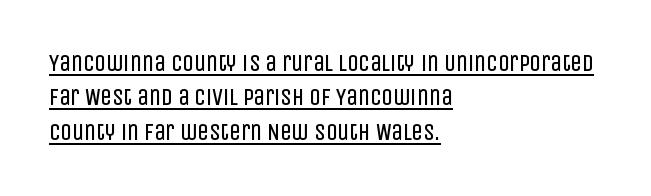
The image shows 23 px text type, upright; set left-aligned, normal line spacing (1.5x), normal letter spacing, underlined.
